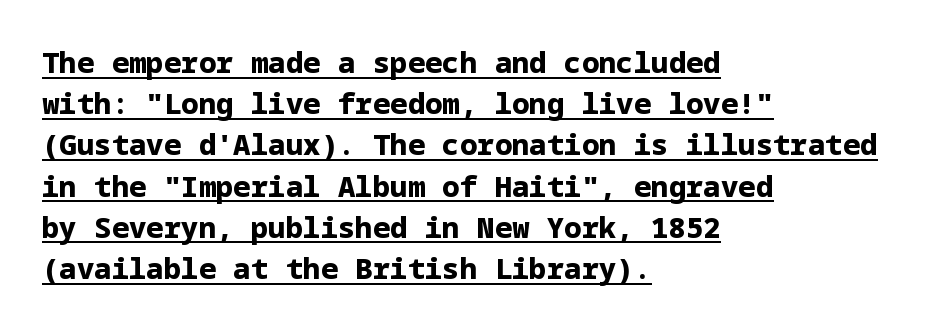
{"serif": "no", "italic": "no", "bold": "yes", "weight": "bold", "width": "normal", "stroke_contrast": "low", "x_height": "medium", "underline": "yes", "align": "left", "line_spacing": "normal", "line_spacing_ratio": 1.42, "letter_spacing": "normal", "letter_spacing_em": 0.0, "glyph_px": 29}
